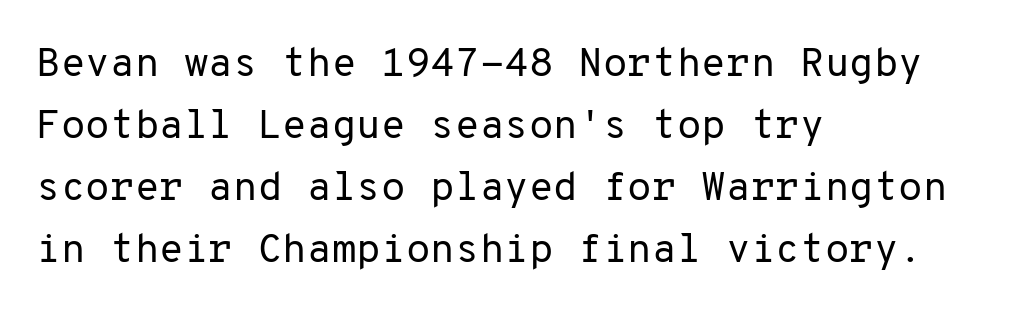
Q: Is the text bold? A: No.
Q: Is the text italic (slanted)? A: No, it is upright.
Q: Is the typeface a serif or a sans-serif typeface? A: Sans-serif.
Q: Is the text underlined? A: No.
Q: How is the paragraph aligned? A: Left-aligned.
Q: Is the spacing between letters normal or unusually wide? A: Normal.
Q: Is the spacing between lines tight, normal or loose? A: Normal.
Q: Width (condensed, normal, or wide)? A: Normal.
Q: Stroke contrast? A: Low.
Q: x-height? A: Medium.
Q: Monospaced? A: Yes.
